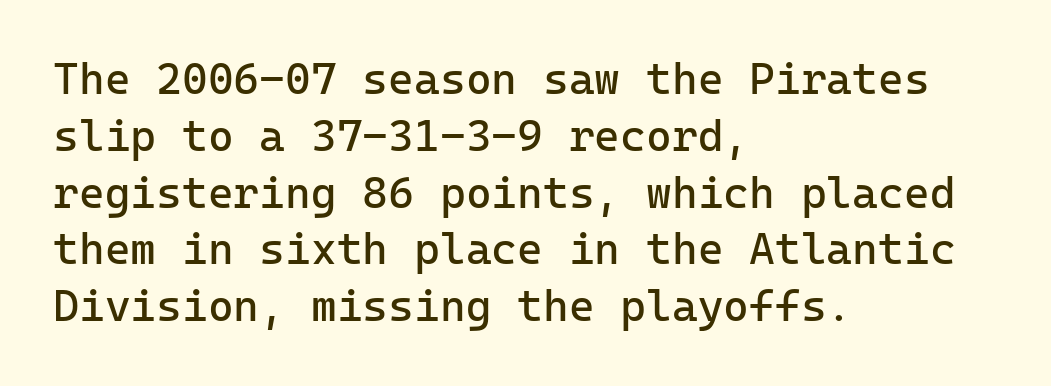
{"serif": "no", "italic": "no", "bold": "no", "weight": "regular", "width": "normal", "stroke_contrast": "low", "x_height": "medium", "underline": "no", "align": "left", "line_spacing": "normal", "line_spacing_ratio": 1.29, "letter_spacing": "normal", "letter_spacing_em": 0.0, "glyph_px": 44}
